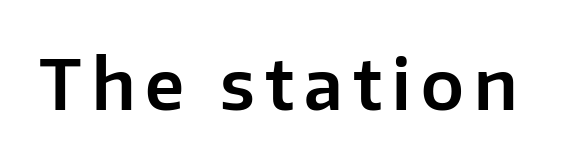
Q: Is the text italic (slanted)? A: No, it is upright.
Q: Is the typeface a serif or a sans-serif typeface? A: Sans-serif.
Q: Is the text underlined? A: No.
Q: Width (condensed, normal, or wide)? A: Normal.
Q: Stroke contrast? A: Low.
Q: x-height? A: Medium.
Q: Monospaced? A: No.
